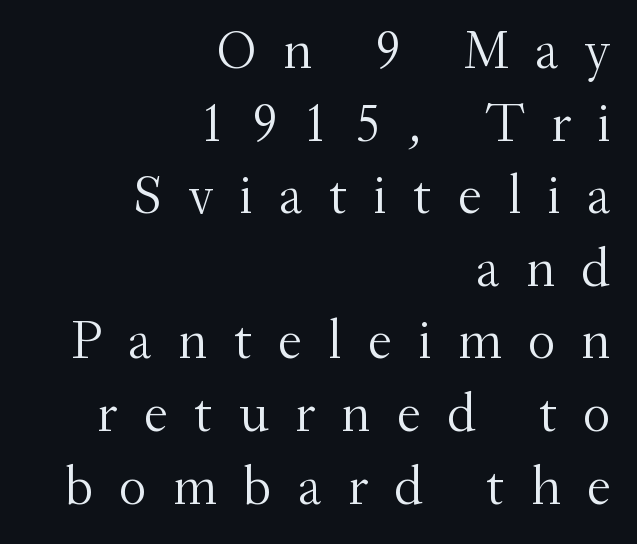
The image shows 55 px light serif type, upright; set right-aligned, normal line spacing (1.32x), unusually wide letter spacing (+0.47 em), not underlined; medium stroke contrast and a small x-height.
